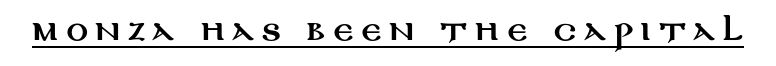
{"italic": "no", "underline": "yes", "letter_spacing": "wide", "letter_spacing_em": 0.27, "glyph_px": 27}
